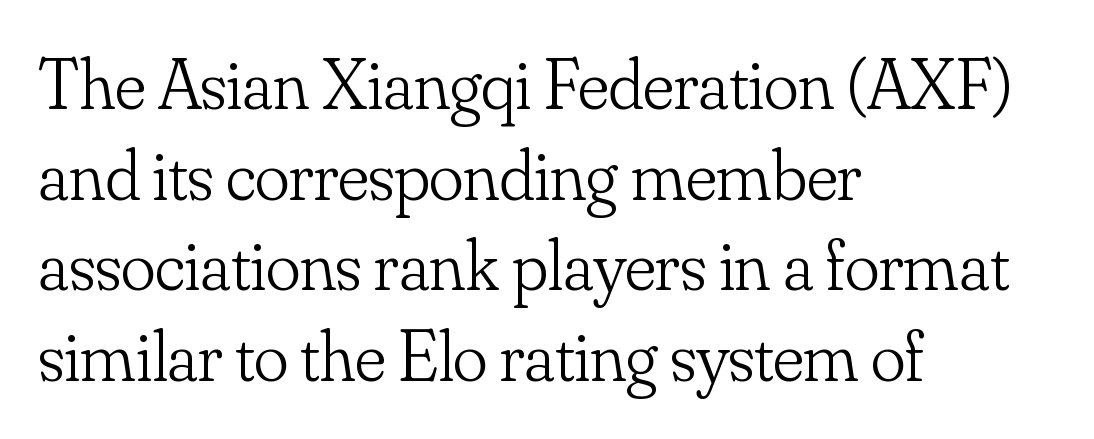
Q: Is the text bold? A: No.
Q: Is the text italic (slanted)? A: No, it is upright.
Q: Is the typeface a serif or a sans-serif typeface? A: Serif.
Q: Is the text underlined? A: No.
Q: How is the paragraph aligned? A: Left-aligned.
Q: Is the spacing between letters normal or unusually wide? A: Normal.
Q: Is the spacing between lines tight, normal or loose? A: Normal.
Q: Width (condensed, normal, or wide)? A: Normal.
Q: Stroke contrast? A: Low.
Q: x-height? A: Small.
Q: Monospaced? A: No.
